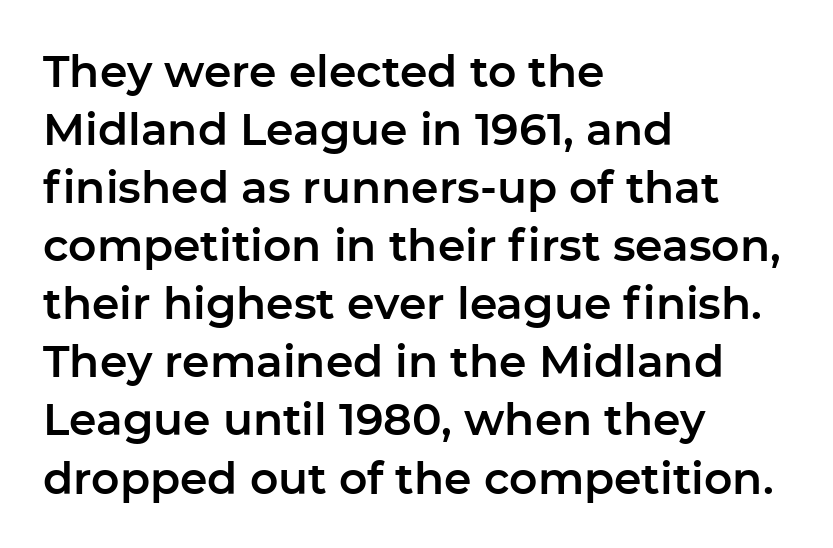
It's the straight-up-and-down kind of type. The passage shown is typed in a proportional face where columns would drift. Default kerning and tracking; the words read as compact shapes. Type without underlining. Type style note: lacks serifs.
